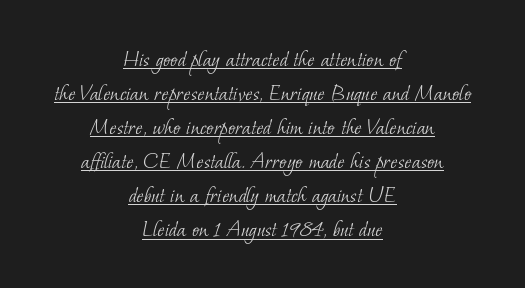
Q: Is the text bold? A: No.
Q: Is the text underlined? A: Yes.
Q: How is the paragraph aligned? A: Centered.
Q: Is the spacing between letters normal or unusually wide? A: Normal.
Q: Is the spacing between lines tight, normal or loose? A: Normal.
